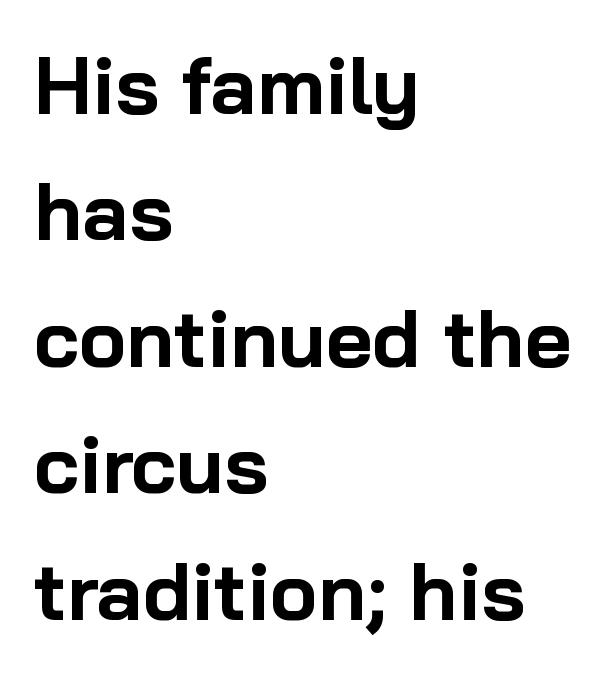
Q: Is the text bold? A: Yes.
Q: Is the text italic (slanted)? A: No, it is upright.
Q: Is the typeface a serif or a sans-serif typeface? A: Sans-serif.
Q: Is the text underlined? A: No.
Q: How is the paragraph aligned? A: Left-aligned.
Q: Is the spacing between letters normal or unusually wide? A: Normal.
Q: Is the spacing between lines tight, normal or loose? A: Normal.
Q: Width (condensed, normal, or wide)? A: Normal.
Q: Stroke contrast? A: Low.
Q: x-height? A: Medium.
Q: Monospaced? A: No.
